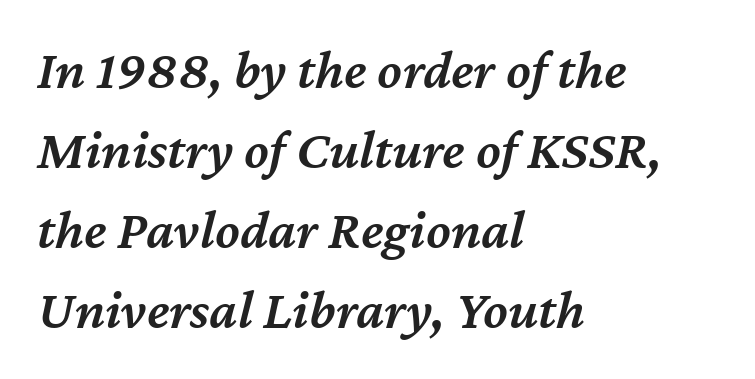
Varying glyph widths throughout — classic text-font behaviour. Horizontal bands of white between lines are of average thickness. There is no visible air inserted between adjacent glyphs. The passage shown is semibold, sitting just below true bold. A clean baseline with only descenders dipping below it.
